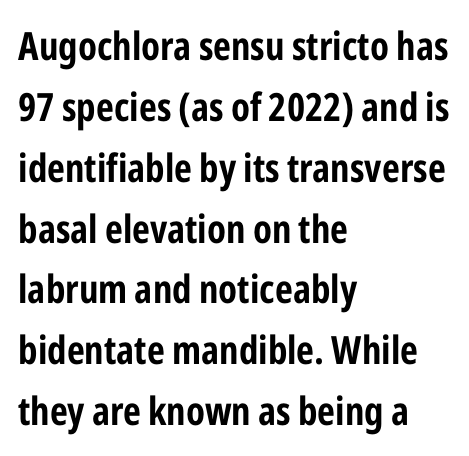
No word sits above an underline. Baseline-to-baseline distance is the conventional proportion of letter height. What kind of face is this? One without serifs — a sans. The typography opts for an upright posture over an oblique one.
